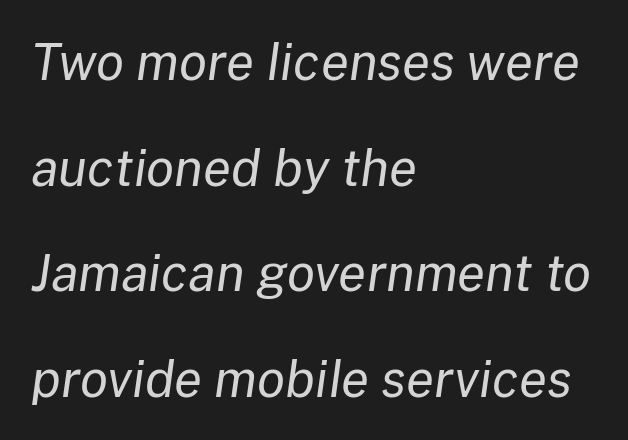
The image shows 51 px regular-weight type, italic (leaning right); set left-aligned, loose line spacing (2.07x), normal letter spacing, not underlined; low stroke contrast and a medium x-height.
